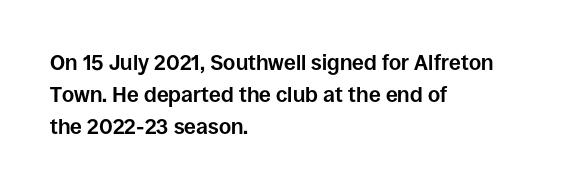
The image shows 21 px bold type, upright; set left-aligned, normal line spacing (1.53x), normal letter spacing, not underlined.
